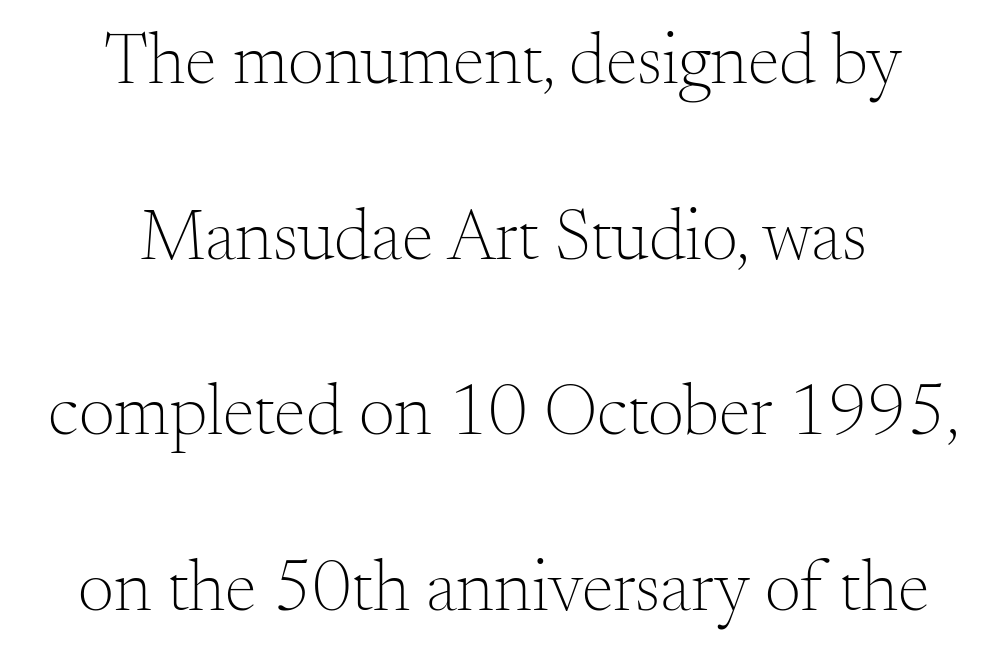
{"serif": "yes", "italic": "no", "bold": "no", "weight": "light", "width": "normal", "stroke_contrast": "medium", "x_height": "small", "monospaced": "no", "underline": "no", "align": "center", "line_spacing": "loose", "line_spacing_ratio": 2.44, "letter_spacing": "normal", "letter_spacing_em": 0.0, "glyph_px": 72}
